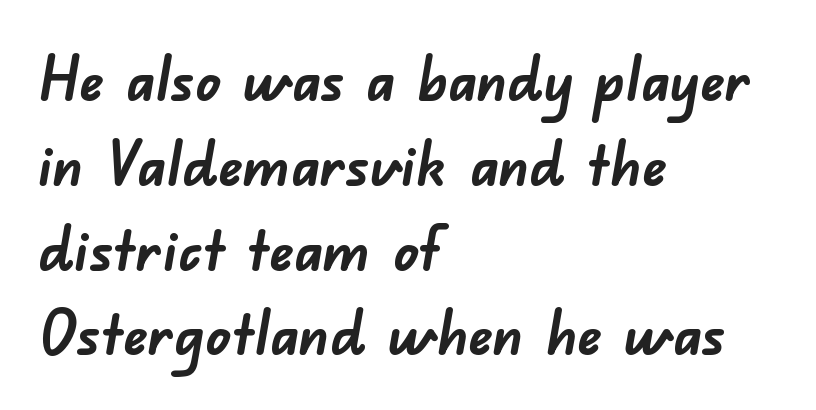
{"serif": "no", "bold": "yes", "weight": "semibold", "width": "normal", "stroke_contrast": "low", "x_height": "small", "monospaced": "no", "underline": "no", "align": "left", "line_spacing": "normal", "line_spacing_ratio": 1.39, "letter_spacing": "normal", "letter_spacing_em": 0.0, "glyph_px": 61}
